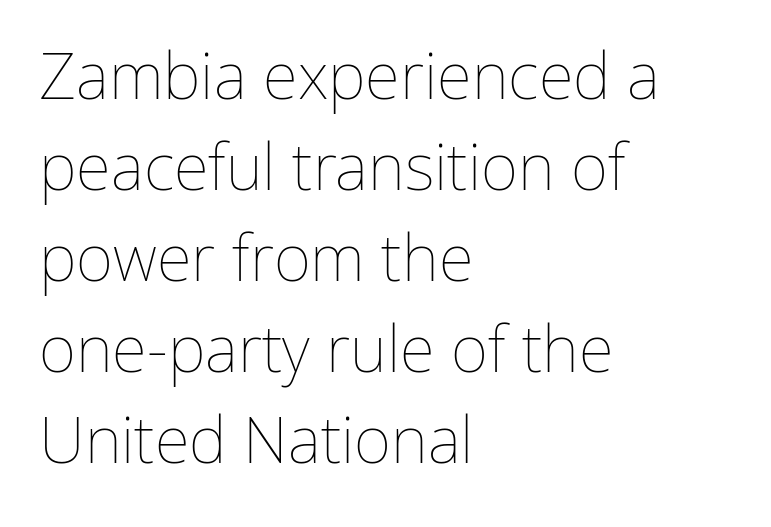
A typesetter would call this zero additional tracking. A normal amount of white space separates one row of letters from the next. Each row of text sits above clean, open space. The type sits square on the baseline with zero lean. Spacing verdict: proportional, widths tailored to each character.
